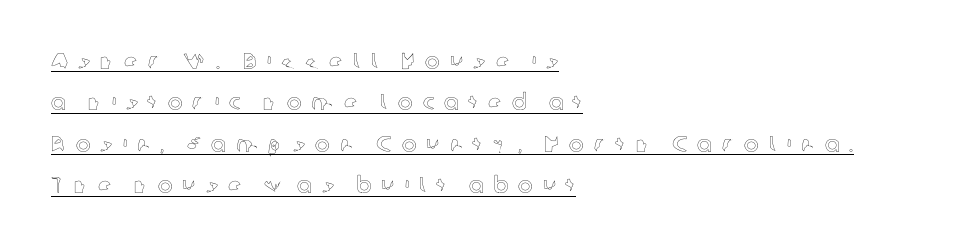
{"italic": "no", "underline": "yes", "align": "left", "line_spacing_ratio": 1.88, "letter_spacing": "wide", "letter_spacing_em": 0.45, "glyph_px": 22}
